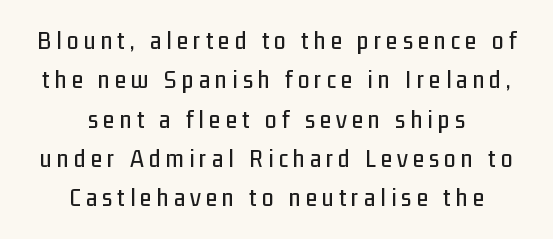
Q: Is the text italic (slanted)? A: No, it is upright.
Q: Is the text underlined? A: No.
Q: How is the paragraph aligned? A: Centered.
Q: Is the spacing between letters normal or unusually wide? A: Unusually wide.
Q: Is the spacing between lines tight, normal or loose? A: Normal.
